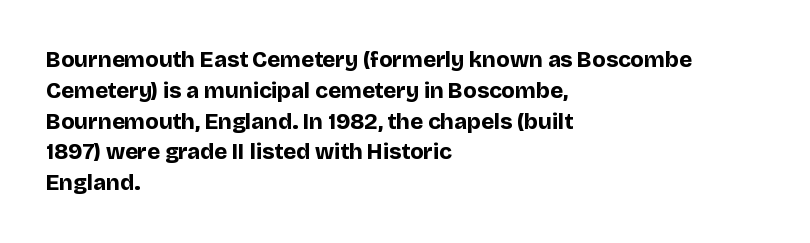
No italicization has been applied; the sample stays upright. The line-height multiplier appears to be the usual default. The face used here has the dense, thick strokes of a bold. Clear beneath every line of the passage. Each word holds together tightly as a unit, with standard inter-letter gaps. The typesetter chose a ragged-right arrangement here.
